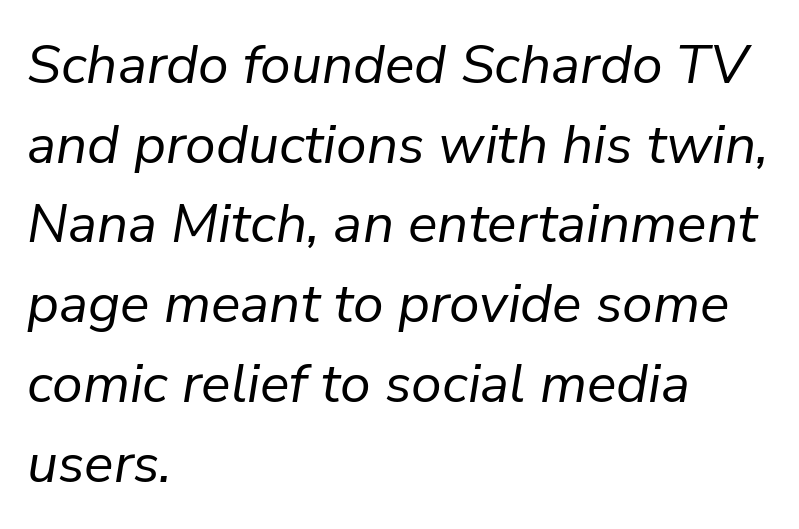
The image shows 55 px regular-weight type, italic (leaning right); set left-aligned, normal line spacing (1.45x), normal letter spacing, not underlined; low stroke contrast and a medium x-height.
